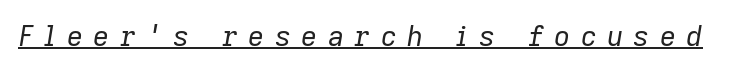
Looks like regular typesetting: each glyph gets only the width it needs. The typeface has the unassuming heft of standard copy or less. Like a heading marked for emphasis, these lines bear an underscore. Slant detected: the letters are inclined. The face used here is rendered with a markedly widened letterfit.
